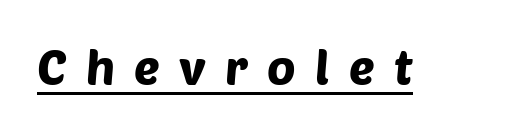
The image shows 48 px sans-serif type; set unusually wide letter spacing (+0.4 em), underlined; low stroke contrast and a large x-height.
